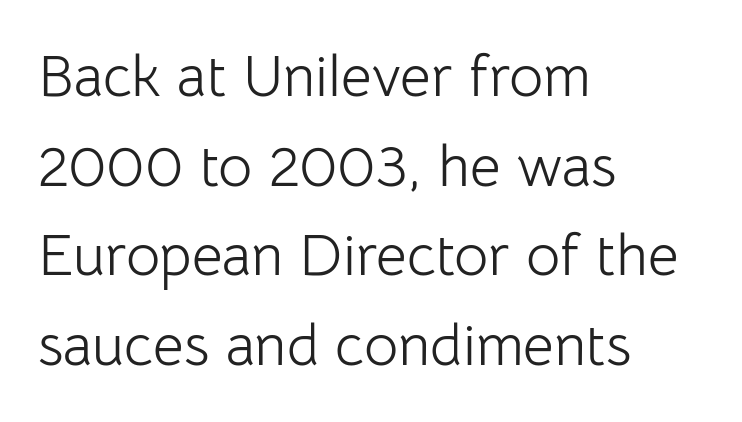
Q: Is the text bold? A: No.
Q: Is the text italic (slanted)? A: No, it is upright.
Q: Is the typeface a serif or a sans-serif typeface? A: Sans-serif.
Q: Is the text underlined? A: No.
Q: How is the paragraph aligned? A: Left-aligned.
Q: Is the spacing between letters normal or unusually wide? A: Normal.
Q: Is the spacing between lines tight, normal or loose? A: Normal.
Q: Width (condensed, normal, or wide)? A: Normal.
Q: Stroke contrast? A: Low.
Q: x-height? A: Medium.
Q: Monospaced? A: No.
